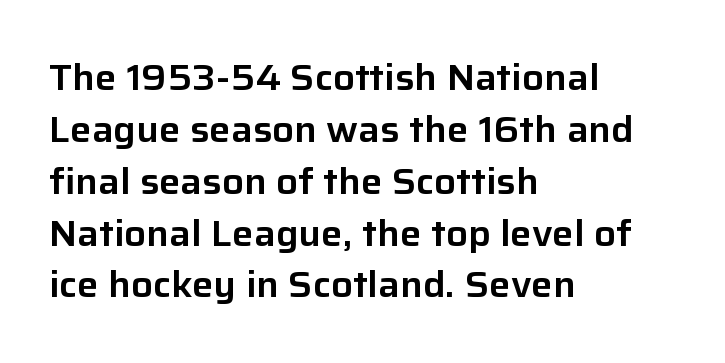
Line starts are locked; line ends wander. This is roman type, the default non-slanted kind. A typesetter would call this proportional, since set widths differ per character. The gaps between neighbouring characters are ordinary and unremarkable.
